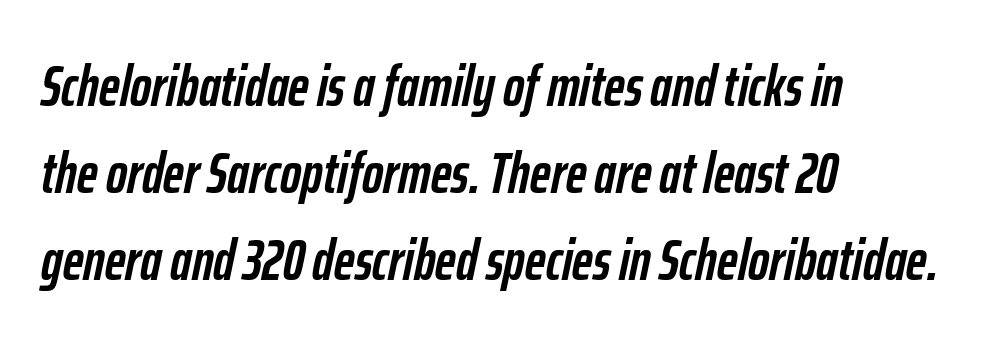
Q: Is the text bold? A: Yes.
Q: Is the text italic (slanted)? A: Yes, it leans right by about 12 degrees.
Q: Is the text underlined? A: No.
Q: How is the paragraph aligned? A: Left-aligned.
Q: Is the spacing between letters normal or unusually wide? A: Normal.
Q: Is the spacing between lines tight, normal or loose? A: Normal.
Q: Width (condensed, normal, or wide)? A: Condensed.
Q: Stroke contrast? A: Low.
Q: x-height? A: Medium.
Q: Monospaced? A: No.
